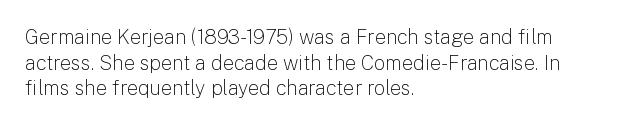
The image shows 20 px text type, upright; set left-aligned, normal line spacing (1.28x), normal letter spacing, not underlined.
